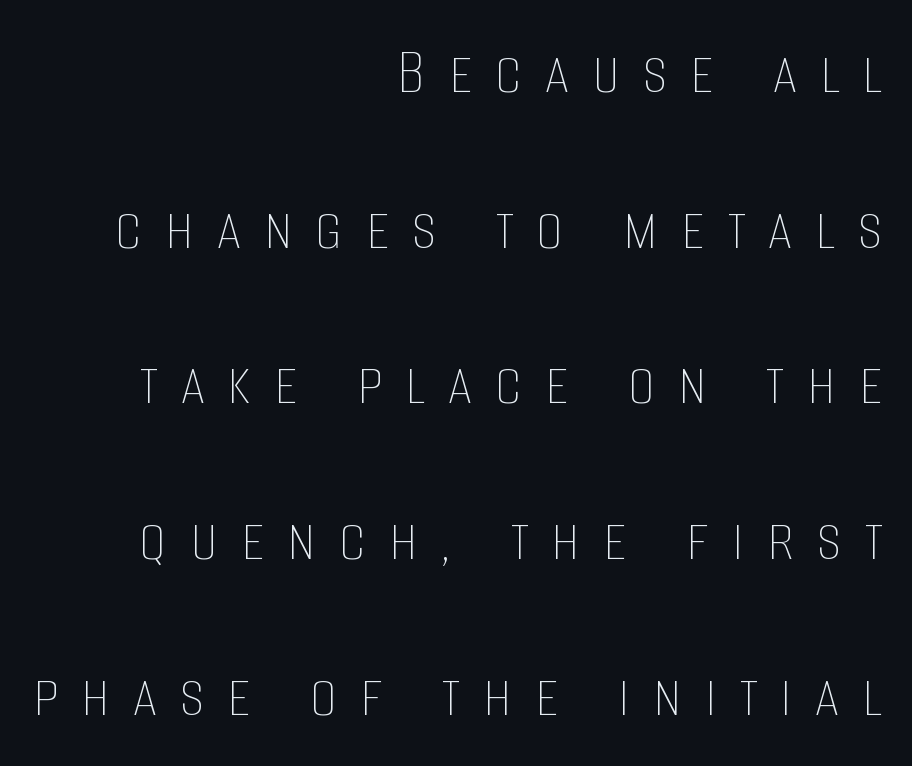
Do the characters align in a grid? No, the font is proportional. The space beneath each line is pristine and unruled. The font's upright variant was chosen for this text. Ink coverage per letter is moderate at most. Rows of type keep a wide berth in the vertical direction. Layout note: lines flush right.
